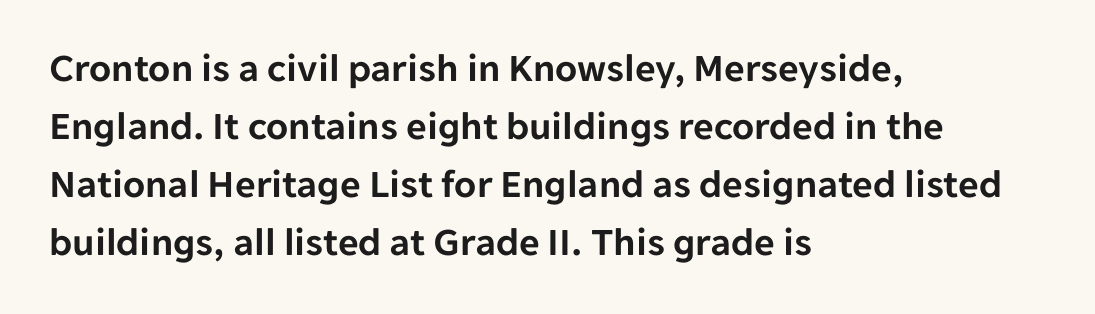
Q: Is the text italic (slanted)? A: No, it is upright.
Q: Is the typeface a serif or a sans-serif typeface? A: Sans-serif.
Q: Is the text underlined? A: No.
Q: How is the paragraph aligned? A: Left-aligned.
Q: Is the spacing between letters normal or unusually wide? A: Normal.
Q: Is the spacing between lines tight, normal or loose? A: Normal.
Q: Width (condensed, normal, or wide)? A: Normal.
Q: Stroke contrast? A: Low.
Q: x-height? A: Medium.
Q: Monospaced? A: No.
